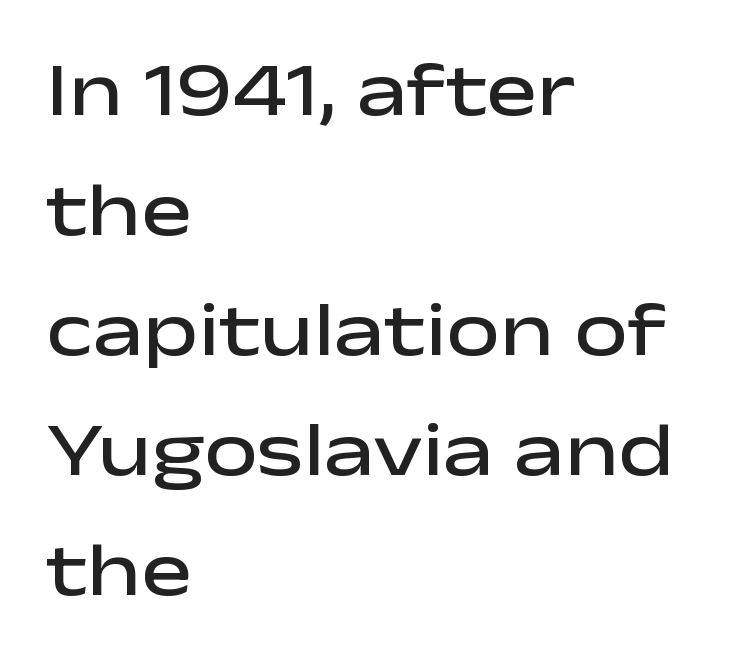
{"serif": "no", "italic": "no", "bold": "semi", "weight": "semibold", "width": "wide", "stroke_contrast": "low", "x_height": "medium", "monospaced": "no", "underline": "no", "align": "left", "line_spacing": "normal", "line_spacing_ratio": 1.58, "letter_spacing": "normal", "letter_spacing_em": 0.0, "glyph_px": 76}
